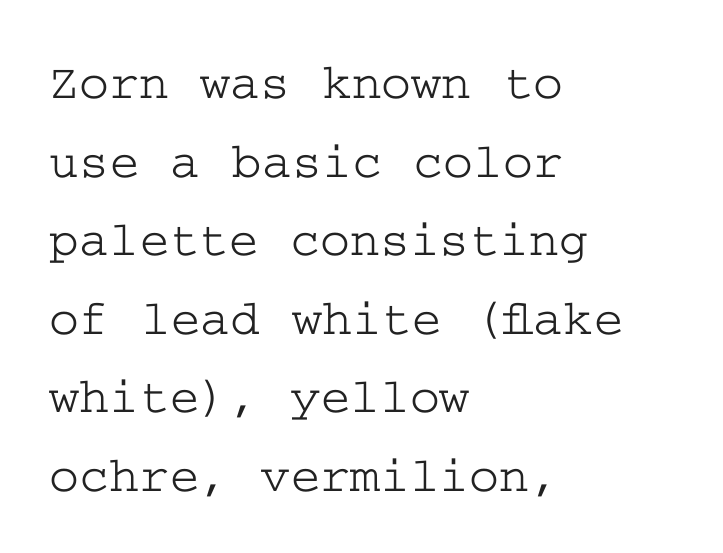
The image shows 51 px wide serif type, upright; set left-aligned, normal line spacing (1.54x), normal letter spacing, not underlined; low stroke contrast and a medium x-height.
